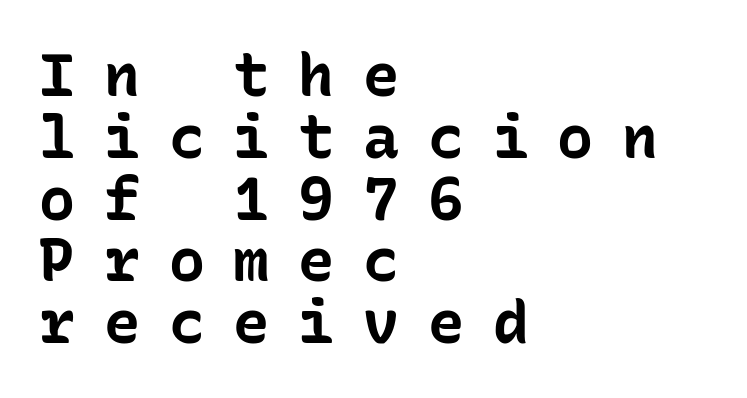
Q: Is the text bold? A: Yes.
Q: Is the text italic (slanted)? A: No, it is upright.
Q: Is the typeface a serif or a sans-serif typeface? A: Sans-serif.
Q: Is the text underlined? A: No.
Q: How is the paragraph aligned? A: Left-aligned.
Q: Is the spacing between letters normal or unusually wide? A: Unusually wide.
Q: Is the spacing between lines tight, normal or loose? A: Tight.
Q: Width (condensed, normal, or wide)? A: Normal.
Q: Stroke contrast? A: Low.
Q: x-height? A: Medium.
Q: Monospaced? A: Yes.
